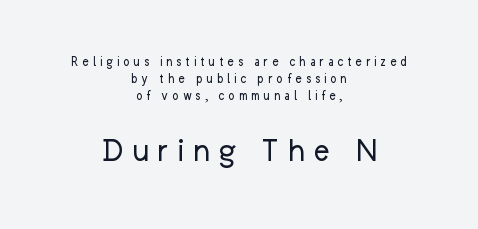
Q: Is the text bold? A: No.
Q: Is the text italic (slanted)? A: No, it is upright.
Q: Is the typeface a serif or a sans-serif typeface? A: Sans-serif.
Q: Is the text underlined? A: No.
Q: How is the paragraph aligned? A: Centered.
Q: Is the spacing between letters normal or unusually wide? A: Unusually wide.
Q: Which block of text is set in a larger size, the first (top) or the second (bottom)? A: The second (bottom) one.
Q: Width (condensed, normal, or wide)? A: Normal.
Q: Stroke contrast? A: Low.
Q: x-height? A: Medium.
Q: Monospaced? A: No.
